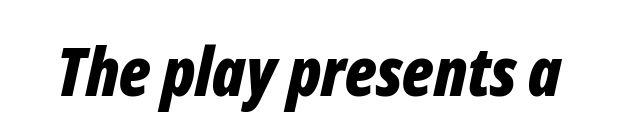
Caption: bold face, heavy strokes. Style check: oblique. Is the letter spacing exaggerated? No — it looks like the ordinary default. Has an underline been added? It has not.
